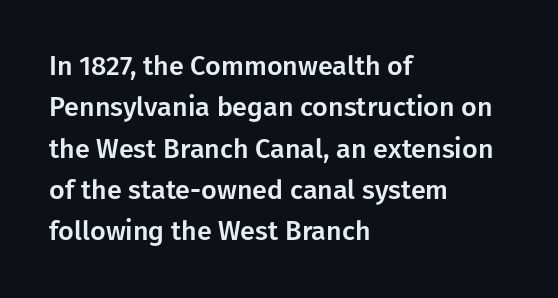
{"italic": "no", "underline": "no", "align": "left", "line_spacing": "normal", "line_spacing_ratio": 1.53, "letter_spacing": "normal", "letter_spacing_em": 0.0, "glyph_px": 27}
